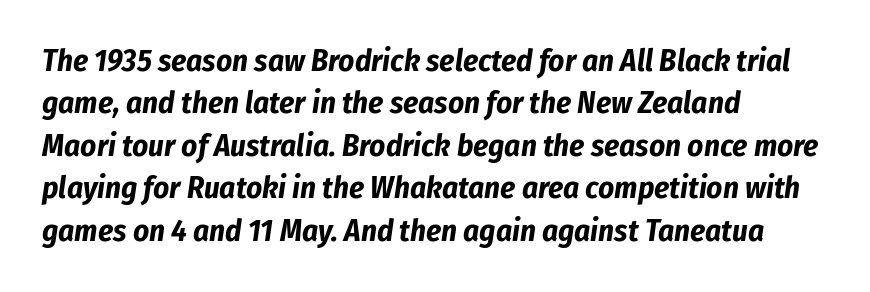
Q: Is the text bold? A: Yes.
Q: Is the text italic (slanted)? A: Yes, it leans right by about 8 degrees.
Q: Is the text underlined? A: No.
Q: How is the paragraph aligned? A: Left-aligned.
Q: Is the spacing between letters normal or unusually wide? A: Normal.
Q: Is the spacing between lines tight, normal or loose? A: Normal.
Q: Width (condensed, normal, or wide)? A: Condensed.
Q: Stroke contrast? A: Low.
Q: x-height? A: Medium.
Q: Monospaced? A: No.
